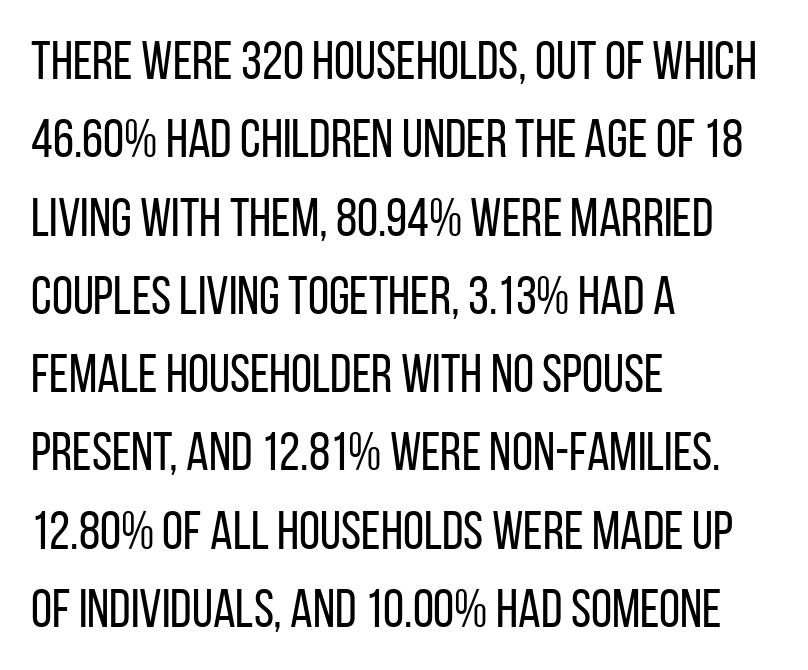
The image shows 54 px regular-weight, condensed sans-serif type, upright; set left-aligned, normal line spacing (1.45x), normal letter spacing, not underlined; low stroke contrast and a large x-height.
